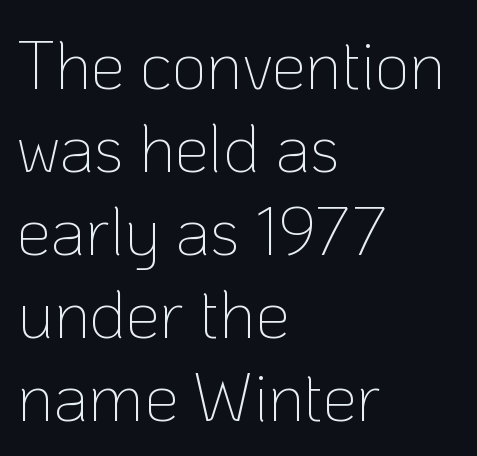
Q: Is the text bold? A: No.
Q: Is the text italic (slanted)? A: No, it is upright.
Q: Is the typeface a serif or a sans-serif typeface? A: Sans-serif.
Q: Is the text underlined? A: No.
Q: How is the paragraph aligned? A: Left-aligned.
Q: Is the spacing between letters normal or unusually wide? A: Normal.
Q: Width (condensed, normal, or wide)? A: Normal.
Q: Stroke contrast? A: Low.
Q: x-height? A: Medium.
Q: Monospaced? A: No.
